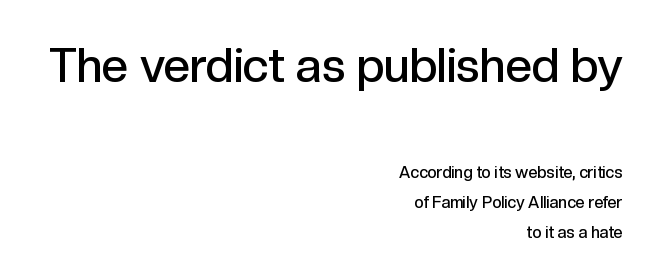
Type without underlining. Every row of glyphs terminates at an identical x-position on the right. This sample uses a sans-serif face. Vertical strokes here are truly vertical. These lines are rendered in a variable-pitch font.
